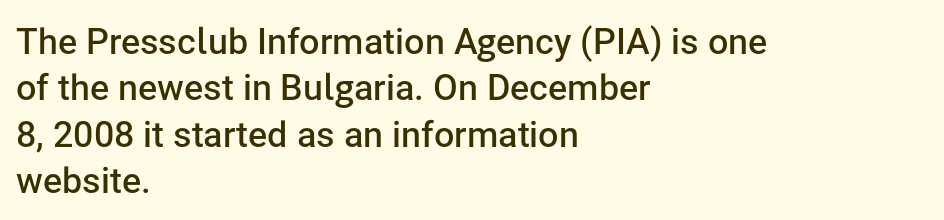
Q: Is the text bold? A: Semi-bold.
Q: Is the text italic (slanted)? A: No, it is upright.
Q: Is the typeface a serif or a sans-serif typeface? A: Sans-serif.
Q: Is the text underlined? A: No.
Q: How is the paragraph aligned? A: Left-aligned.
Q: Is the spacing between letters normal or unusually wide? A: Normal.
Q: Is the spacing between lines tight, normal or loose? A: Normal.
Q: Width (condensed, normal, or wide)? A: Normal.
Q: Stroke contrast? A: Low.
Q: x-height? A: Medium.
Q: Monospaced? A: No.
